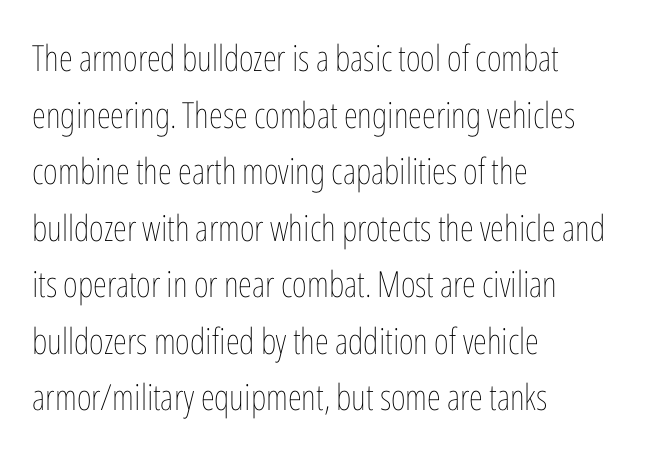
{"italic": "no", "bold": "no", "weight": "thin", "width": "condensed", "stroke_contrast": "low", "x_height": "medium", "monospaced": "no", "underline": "no", "align": "left", "line_spacing": "normal", "line_spacing_ratio": 1.57, "letter_spacing": "normal", "letter_spacing_em": 0.0, "glyph_px": 36}
